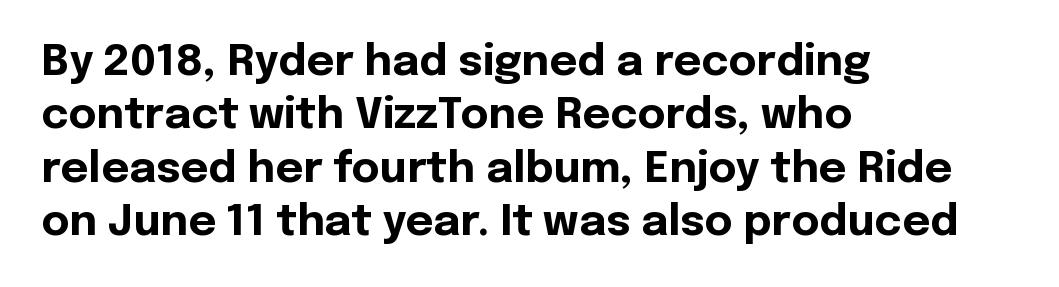
Q: Is the text bold? A: Yes.
Q: Is the text italic (slanted)? A: No, it is upright.
Q: Is the typeface a serif or a sans-serif typeface? A: Sans-serif.
Q: Is the text underlined? A: No.
Q: How is the paragraph aligned? A: Left-aligned.
Q: Is the spacing between letters normal or unusually wide? A: Normal.
Q: Width (condensed, normal, or wide)? A: Normal.
Q: x-height? A: Medium.
Q: Monospaced? A: No.
